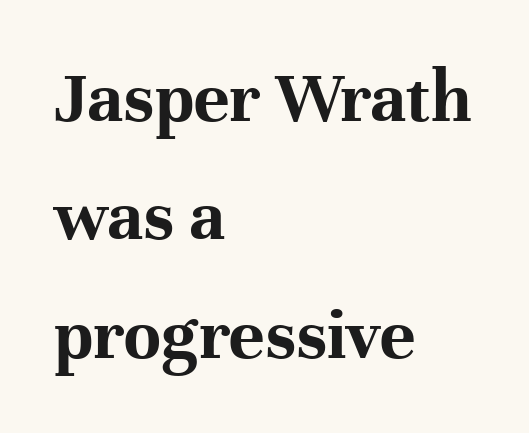
The image shows 75 px bold serif type, upright; set left-aligned, normal line spacing (1.58x), normal letter spacing, not underlined; high stroke contrast and a medium x-height.
